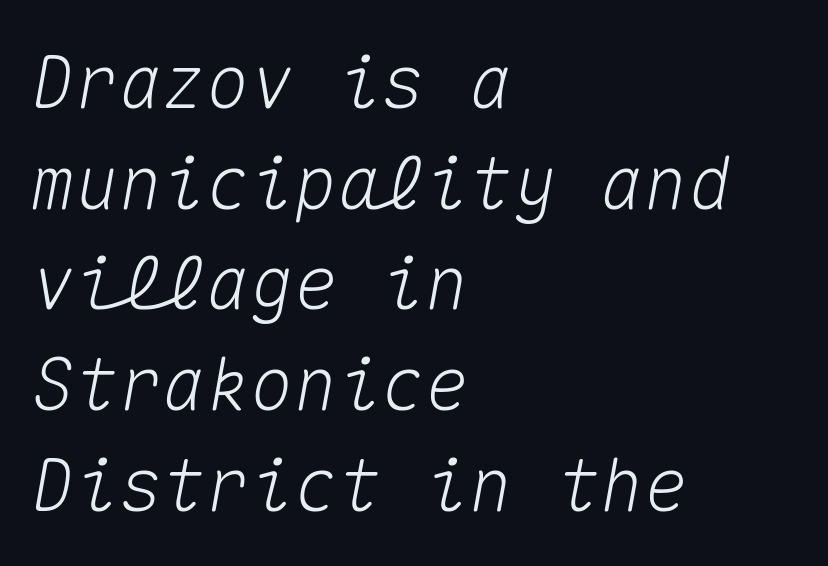
Underlining? Definitely not there. Observe the ordinary spacing: letters are neighbours, not strangers. Is this a fixed-width face? Yes — each glyph sits in an identical cell. The rendering uses a moderate line-height, typical for paragraphs.
